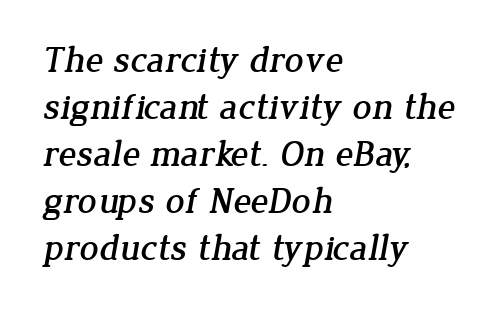
{"serif": "yes", "width": "normal", "stroke_contrast": "low", "x_height": "medium", "monospaced": "no", "underline": "no", "align": "left", "line_spacing": "normal", "line_spacing_ratio": 1.27, "letter_spacing": "normal", "letter_spacing_em": 0.0, "glyph_px": 37}
